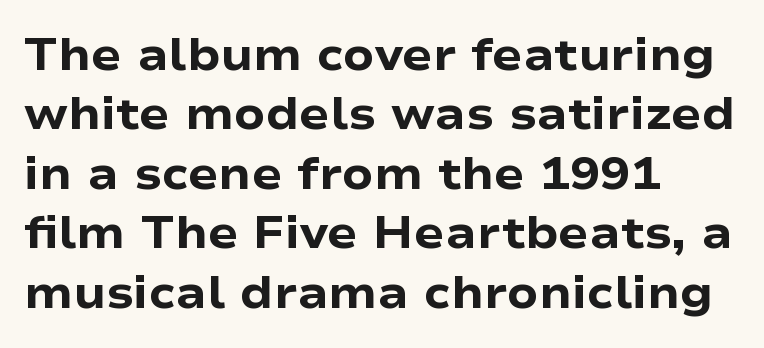
Q: Is the text bold? A: Yes.
Q: Is the text italic (slanted)? A: No, it is upright.
Q: Is the typeface a serif or a sans-serif typeface? A: Sans-serif.
Q: Is the text underlined? A: No.
Q: How is the paragraph aligned? A: Left-aligned.
Q: Is the spacing between letters normal or unusually wide? A: Normal.
Q: Is the spacing between lines tight, normal or loose? A: Normal.
Q: Width (condensed, normal, or wide)? A: Wide.
Q: Stroke contrast? A: Low.
Q: x-height? A: Medium.
Q: Monospaced? A: No.
